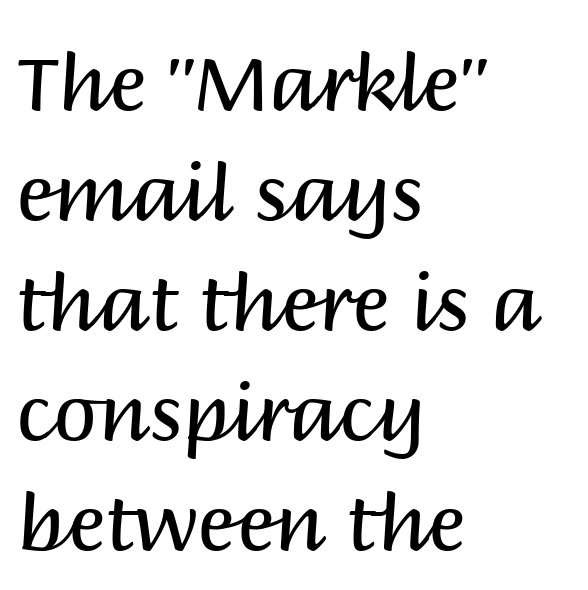
{"serif": "no", "bold": "no", "weight": "regular", "width": "normal", "stroke_contrast": "medium", "x_height": "large", "monospaced": "no", "underline": "no", "align": "left", "line_spacing": "normal", "line_spacing_ratio": 1.41, "letter_spacing": "normal", "letter_spacing_em": 0.0, "glyph_px": 78}
